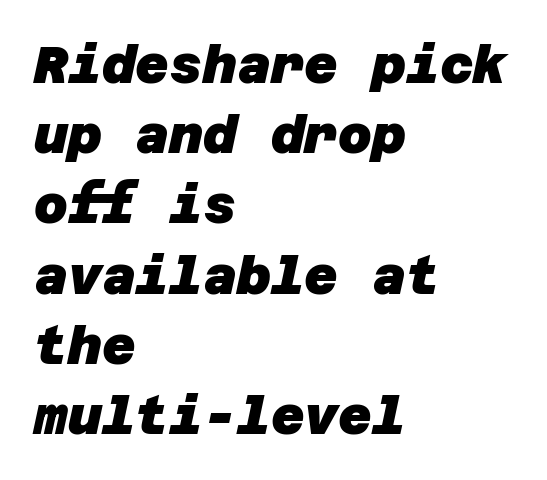
Type style note: lacks serifs. Decoration check: the copy has no underline. The rendering uses a moderate line-height, typical for paragraphs. Compared with an ordinary text face, these strokes are far heavier — a full bold.
